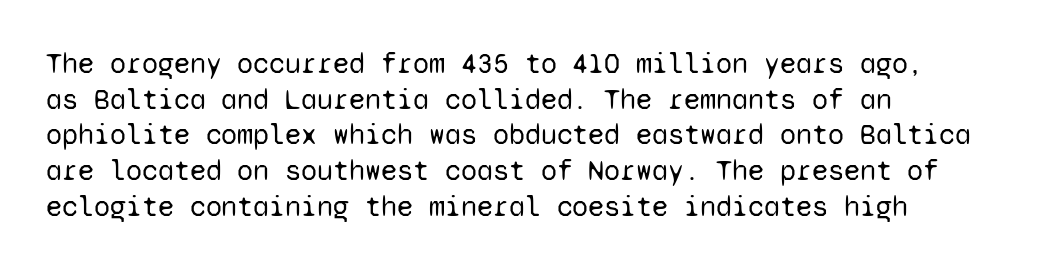
Q: Is the text bold? A: No.
Q: Is the text italic (slanted)? A: No, it is upright.
Q: Is the typeface a serif or a sans-serif typeface? A: Sans-serif.
Q: Is the text underlined? A: No.
Q: How is the paragraph aligned? A: Left-aligned.
Q: Is the spacing between letters normal or unusually wide? A: Normal.
Q: Width (condensed, normal, or wide)? A: Normal.
Q: Stroke contrast? A: Low.
Q: x-height? A: Medium.
Q: Monospaced? A: Yes.
